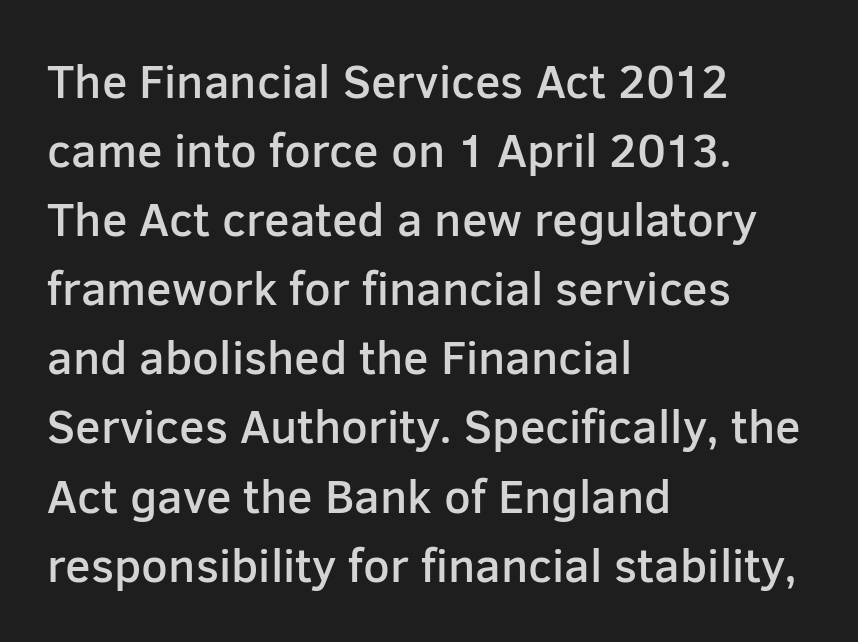
{"serif": "no", "italic": "no", "bold": "semi", "weight": "semibold", "width": "normal", "stroke_contrast": "low", "x_height": "medium", "monospaced": "no", "underline": "no", "align": "left", "line_spacing": "normal", "line_spacing_ratio": 1.47, "letter_spacing": "normal", "letter_spacing_em": 0.0, "glyph_px": 47}
